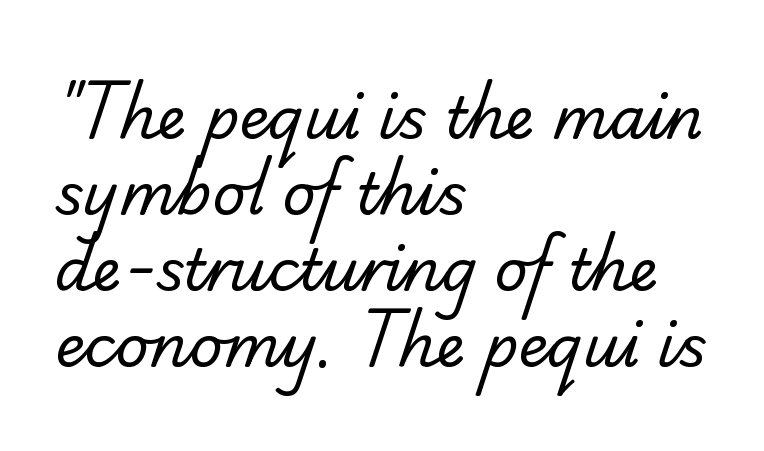
Is the block centered? No — it sits flush against the left margin. How are the letters spaced? Ordinarily, with no added tracking. Interline gaps are of average width in this sample. Serifs: yes, visible at the terminals of the letterforms. These lines are rendered in a variable-pitch font.
